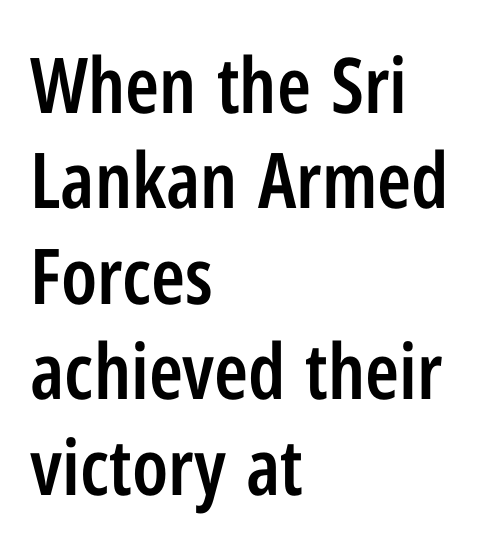
{"serif": "no", "italic": "no", "bold": "semi", "weight": "semibold", "width": "condensed", "stroke_contrast": "low", "x_height": "medium", "monospaced": "no", "underline": "no", "align": "left", "line_spacing_ratio": 1.24, "letter_spacing": "normal", "letter_spacing_em": 0.0, "glyph_px": 77}
